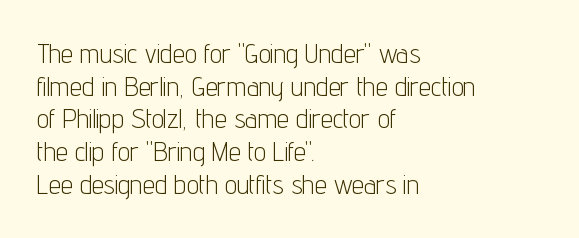
What stands out about the letter spacing? Nothing — it is the standard amount. This is not heavy type; no bold has been used. Just letters on the line, the space beneath them empty. Notice how the stems are strictly vertical — no italics here. This rendering uses left alignment, leaving the right contour irregular.
